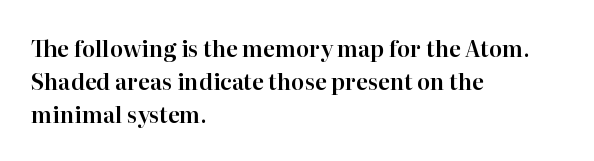
Q: Is the text italic (slanted)? A: No, it is upright.
Q: Is the text underlined? A: No.
Q: How is the paragraph aligned? A: Left-aligned.
Q: Is the spacing between letters normal or unusually wide? A: Normal.
Q: Is the spacing between lines tight, normal or loose? A: Normal.
